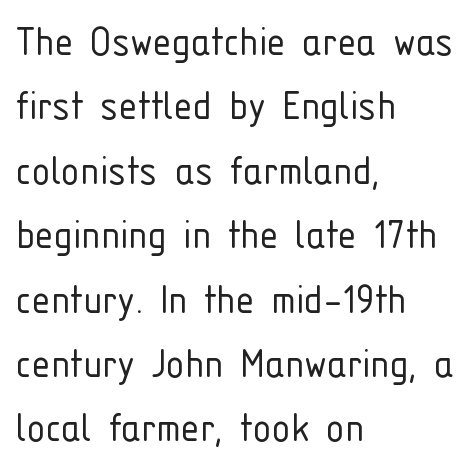
The image shows 47 px light, condensed sans-serif type, upright; set left-aligned, normal line spacing (1.37x), normal letter spacing, not underlined; low stroke contrast and a medium x-height.
